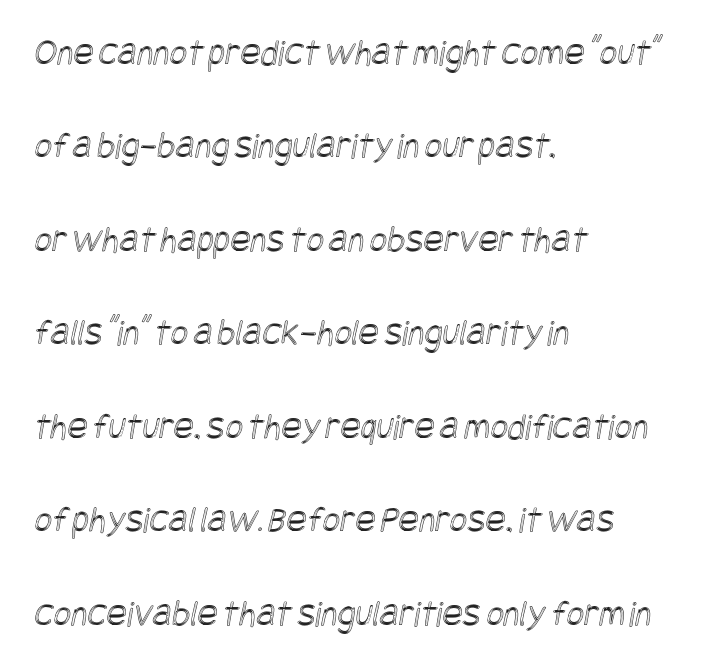
The image shows 38 px condensed type; set left-aligned, loose line spacing (2.46x), normal letter spacing, not underlined; a large x-height.
